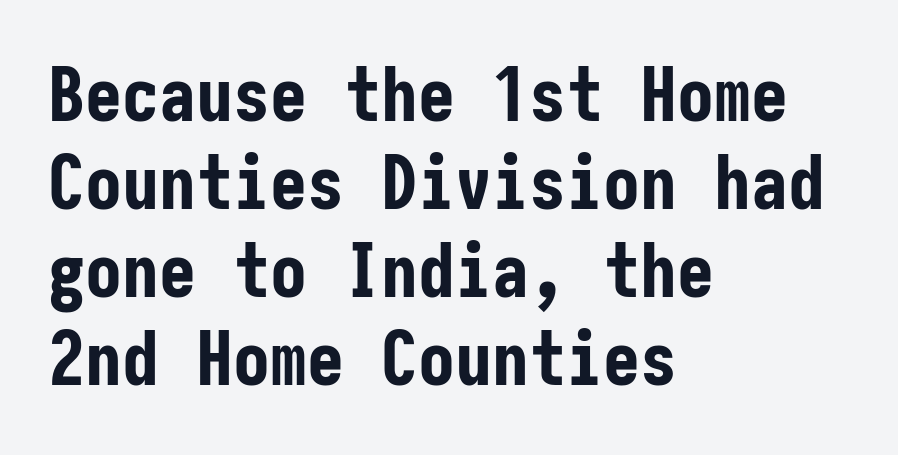
{"serif": "no", "italic": "no", "bold": "yes", "weight": "bold", "width": "condensed", "stroke_contrast": "low", "x_height": "medium", "underline": "no", "align": "left", "line_spacing_ratio": 1.19, "letter_spacing": "normal", "letter_spacing_em": 0.0, "glyph_px": 74}
